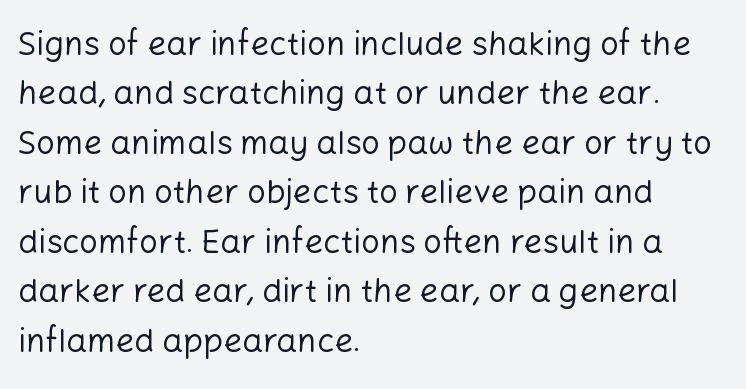
Normally led — the rows are evenly, conventionally spaced. Compared with a typical body face, this is equally light or lighter still. Is this a sans? Yes — the strokes have no serifs. The tracking reads as untouched default to a designer's eye.
